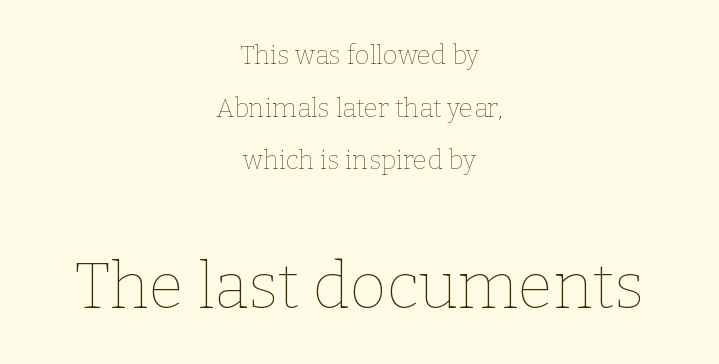
The image shows 64 px thin type, upright; set centered, loose line spacing (2.02x), normal letter spacing, not underlined; the second (bottom) block is 2.46x larger; low stroke contrast and a medium x-height.
